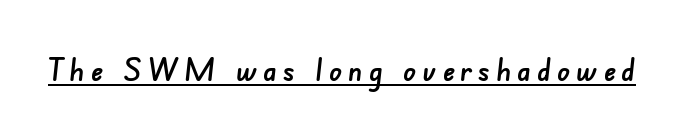
{"serif": "no", "width": "normal", "stroke_contrast": "low", "x_height": "small", "monospaced": "no", "underline": "yes", "glyph_px": 32}
